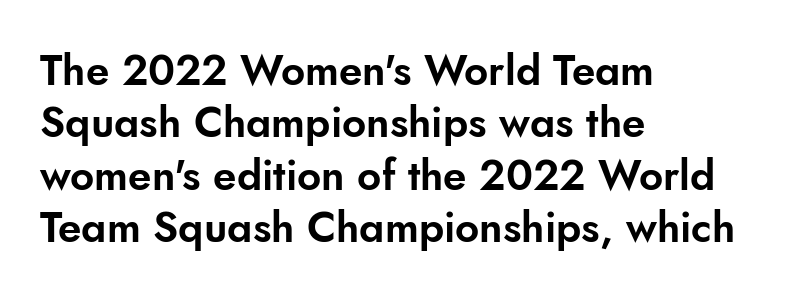
The image shows 42 px sans-serif type, upright; set left-aligned, normal line spacing (1.25x), normal letter spacing, not underlined; low stroke contrast and a small x-height.
